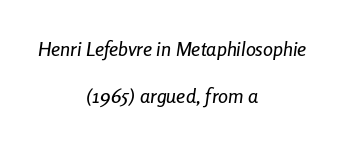
{"italic": "yes", "lean": "right", "slant_degrees": 8, "underline": "no", "align": "center", "line_spacing": "loose", "line_spacing_ratio": 2.34, "letter_spacing": "normal", "letter_spacing_em": 0.0, "glyph_px": 20}
